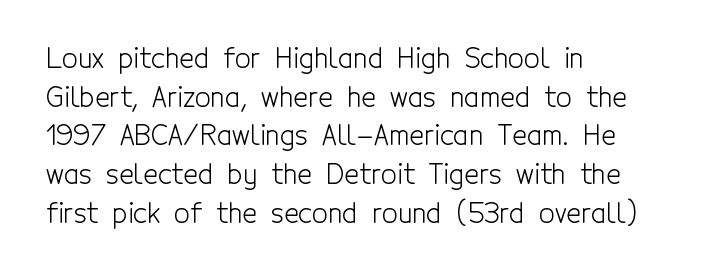
The image shows 28 px light, condensed sans-serif type, upright; set left-aligned, normal line spacing (1.38x), normal letter spacing, not underlined; a medium x-height.
